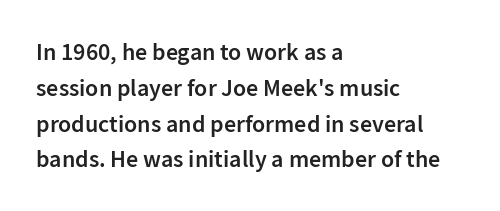
The image shows 24 px text type, upright; set left-aligned, normal line spacing (1.49x), normal letter spacing, not underlined.
